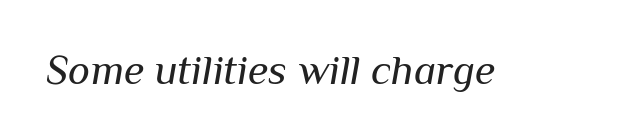
Q: Is the text bold? A: No.
Q: Is the text italic (slanted)? A: Yes, it leans right by about 10 degrees.
Q: Is the text underlined? A: No.
Q: Is the spacing between letters normal or unusually wide? A: Normal.
Q: Width (condensed, normal, or wide)? A: Normal.
Q: Stroke contrast? A: Medium.
Q: x-height? A: Medium.
Q: Monospaced? A: No.
